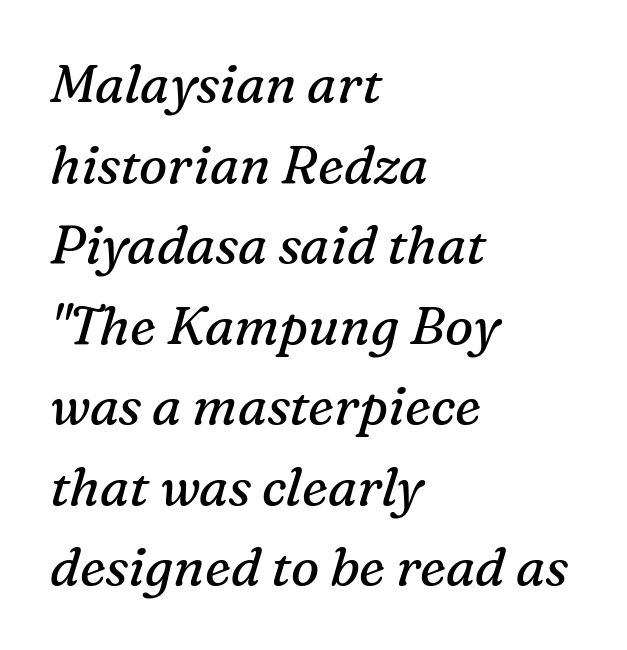
{"serif": "yes", "italic": "yes", "lean": "right", "slant_degrees": 16, "bold": "no", "weight": "regular", "width": "normal", "stroke_contrast": "medium", "x_height": "medium", "monospaced": "no", "underline": "no", "align": "left", "line_spacing": "normal", "line_spacing_ratio": 1.52, "letter_spacing": "normal", "letter_spacing_em": 0.0, "glyph_px": 53}
